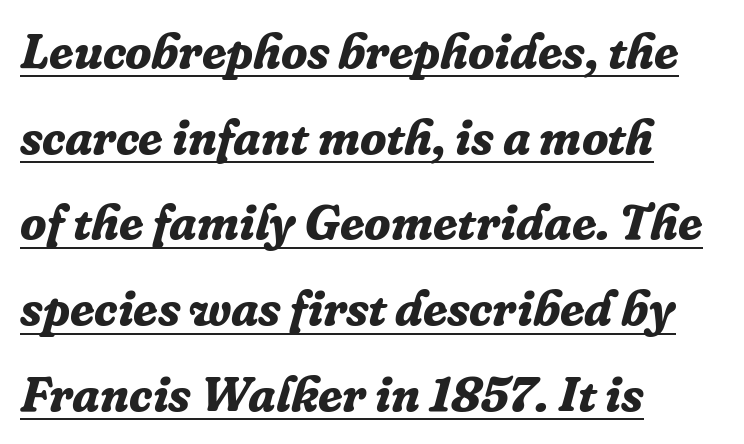
Q: Is the text bold? A: Yes.
Q: Is the text italic (slanted)? A: Yes, it leans right by about 16 degrees.
Q: Is the typeface a serif or a sans-serif typeface? A: Serif.
Q: Is the text underlined? A: Yes.
Q: How is the paragraph aligned? A: Left-aligned.
Q: Is the spacing between letters normal or unusually wide? A: Normal.
Q: Width (condensed, normal, or wide)? A: Normal.
Q: Stroke contrast? A: Low.
Q: x-height? A: Medium.
Q: Monospaced? A: No.
